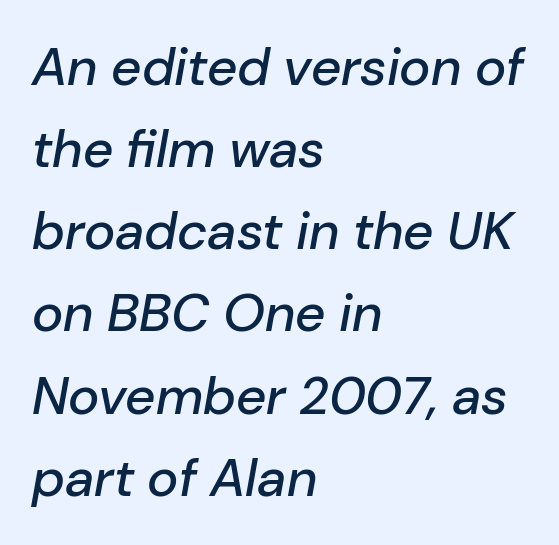
These lines keep a tight, regular rhythm from letter to letter. The rendering anchors every line to the left-hand side. Compared with ordinary roman type, these characters are visibly tilted. Descender tails drop into unmarked territory.
